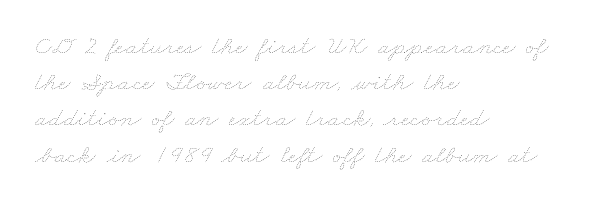
The image shows 27 px text type; set left-aligned, normal line spacing (1.34x), normal letter spacing, not underlined.
